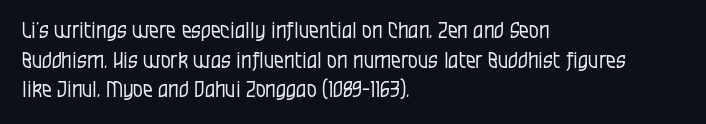
Unmarked baselines from the first word to the last. The designer left line spacing at the default. The rendering anchors every line to the left-hand side. The gaps between neighbouring characters are ordinary and unremarkable. The type sits square on the baseline with zero lean.
